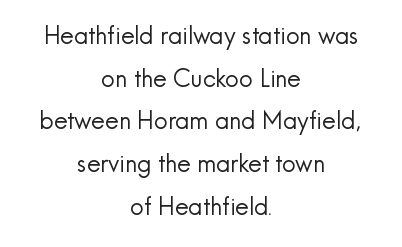
Heaviness? Minimal to ordinary, like unemphasized prose. The letters sit at their default tracking, neither squeezed nor spread. When letters stand straight like this, we call the style roman or upright. Each row of text sits above clean, open space. Short and long lines alike share a common midpoint.
